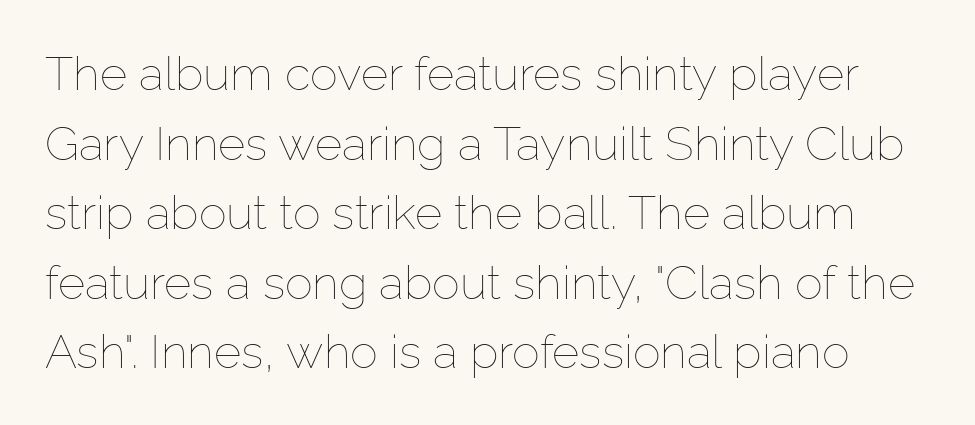
{"italic": "no", "bold": "no", "weight": "thin", "width": "normal", "stroke_contrast": "low", "x_height": "medium", "monospaced": "no", "underline": "no", "line_spacing": "normal", "line_spacing_ratio": 1.48, "letter_spacing": "normal", "letter_spacing_em": 0.0, "glyph_px": 47}
